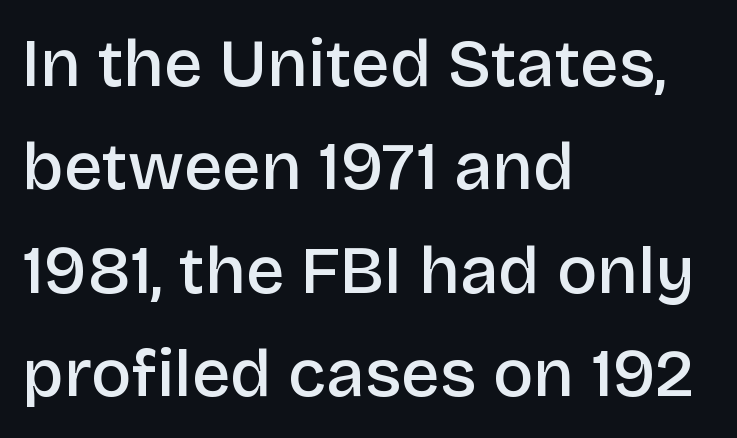
{"serif": "no", "italic": "no", "bold": "semi", "weight": "semibold", "width": "normal", "stroke_contrast": "low", "x_height": "large", "monospaced": "no", "underline": "no", "align": "left", "line_spacing": "normal", "line_spacing_ratio": 1.52, "letter_spacing": "normal", "letter_spacing_em": 0.0, "glyph_px": 68}
